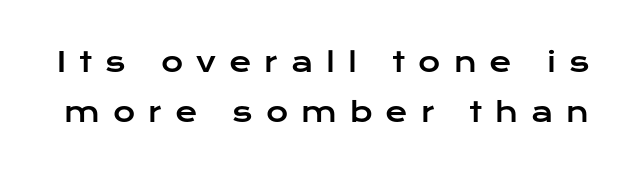
Q: Is the text italic (slanted)? A: No, it is upright.
Q: Is the text underlined? A: No.
Q: Is the spacing between letters normal or unusually wide? A: Unusually wide.
